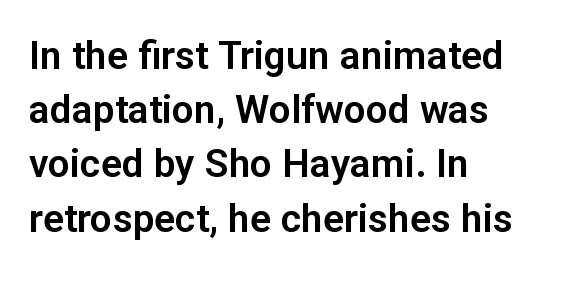
{"serif": "no", "italic": "no", "width": "normal", "stroke_contrast": "low", "x_height": "medium", "monospaced": "no", "underline": "no", "align": "left", "line_spacing": "normal", "line_spacing_ratio": 1.39, "letter_spacing": "normal", "letter_spacing_em": 0.0, "glyph_px": 39}
